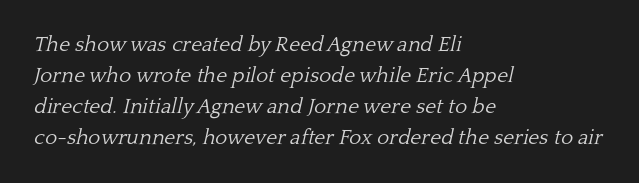
Q: Is the text bold? A: No.
Q: Is the text italic (slanted)? A: Yes, it leans right by about 13 degrees.
Q: Is the text underlined? A: No.
Q: How is the paragraph aligned? A: Left-aligned.
Q: Is the spacing between letters normal or unusually wide? A: Normal.
Q: Is the spacing between lines tight, normal or loose? A: Normal.
